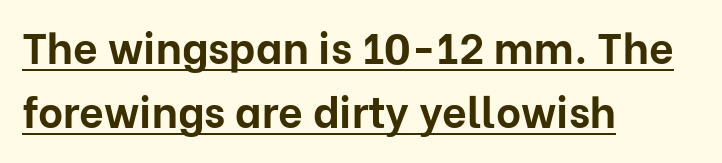
The image shows 43 px bold sans-serif type, upright; set left-aligned, normal line spacing (1.5x), normal letter spacing, underlined; low stroke contrast and a medium x-height.
